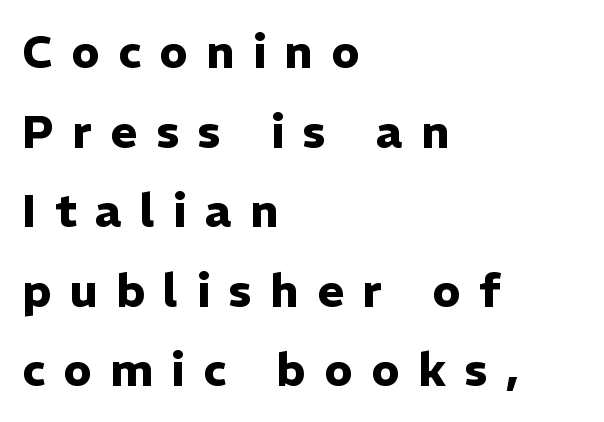
{"serif": "no", "italic": "no", "bold": "yes", "weight": "heavy", "width": "normal", "stroke_contrast": "low", "x_height": "medium", "monospaced": "no", "underline": "no", "align": "left", "line_spacing_ratio": 1.73, "letter_spacing": "wide", "letter_spacing_em": 0.4, "glyph_px": 46}
